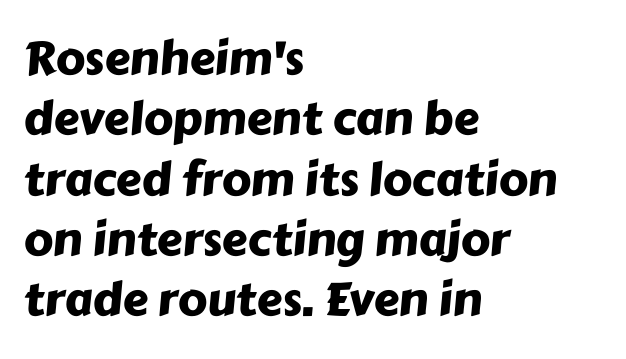
Q: Is the typeface a serif or a sans-serif typeface? A: Sans-serif.
Q: Is the text underlined? A: No.
Q: How is the paragraph aligned? A: Left-aligned.
Q: Is the spacing between letters normal or unusually wide? A: Normal.
Q: Is the spacing between lines tight, normal or loose? A: Normal.
Q: Width (condensed, normal, or wide)? A: Normal.
Q: Stroke contrast? A: Low.
Q: x-height? A: Medium.
Q: Monospaced? A: No.
